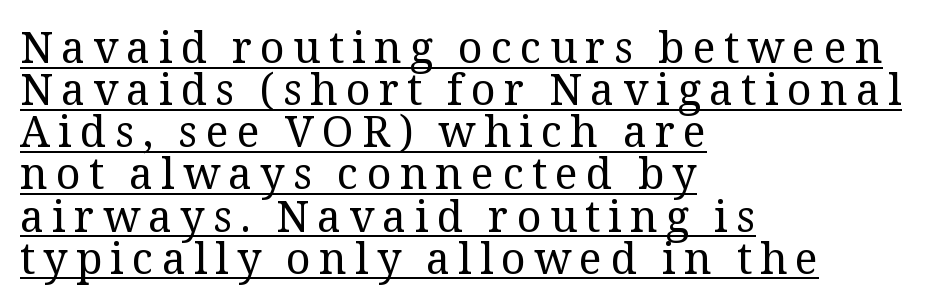
The specimen includes a rule beneath the text block's lines. Line spacing here is tight. This sample is left-justified, so line endings fall wherever the words run out. The passage shown is typed in a proportional face where columns would drift.
